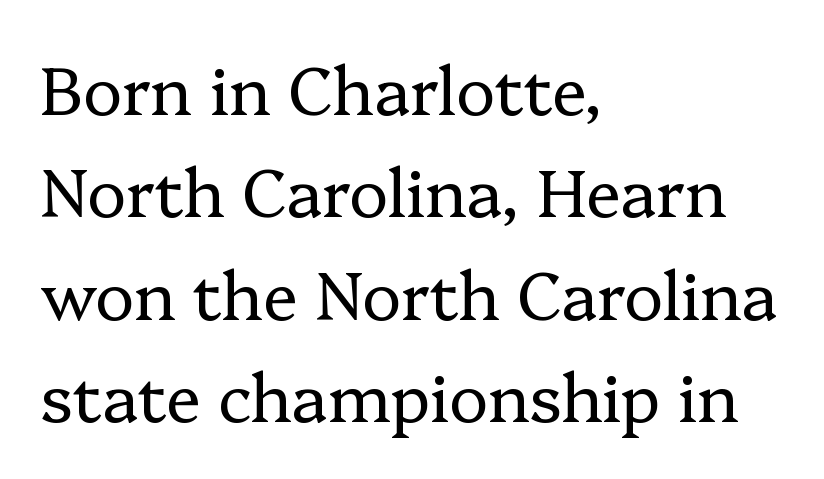
Q: Is the text bold? A: No.
Q: Is the text italic (slanted)? A: No, it is upright.
Q: Is the typeface a serif or a sans-serif typeface? A: Serif.
Q: Is the text underlined? A: No.
Q: How is the paragraph aligned? A: Left-aligned.
Q: Is the spacing between letters normal or unusually wide? A: Normal.
Q: Is the spacing between lines tight, normal or loose? A: Normal.
Q: Width (condensed, normal, or wide)? A: Normal.
Q: Stroke contrast? A: Low.
Q: x-height? A: Medium.
Q: Monospaced? A: No.
